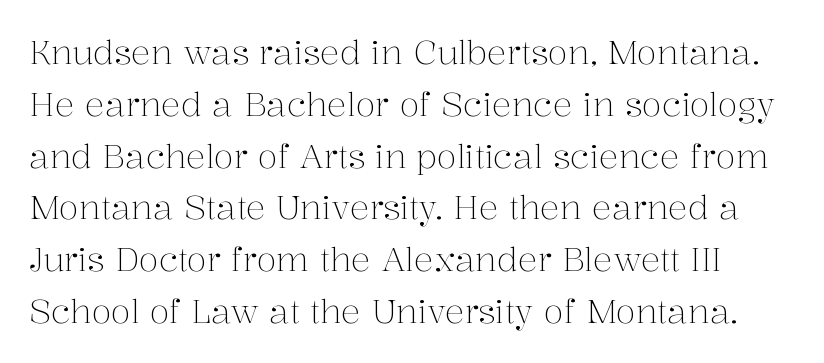
{"serif": "yes", "italic": "no", "bold": "no", "weight": "light", "width": "normal", "stroke_contrast": "medium", "x_height": "medium", "monospaced": "no", "underline": "no", "line_spacing": "normal", "line_spacing_ratio": 1.57, "letter_spacing": "normal", "letter_spacing_em": 0.0, "glyph_px": 33}
